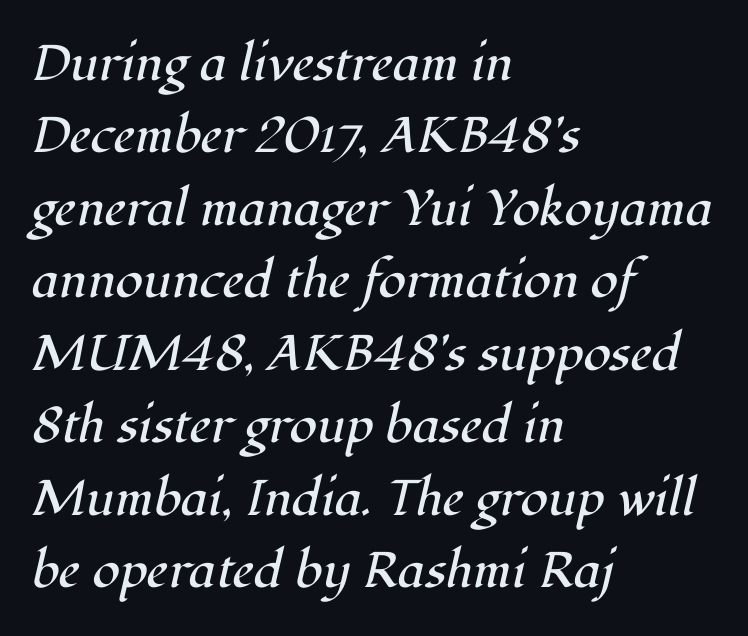
The face used here is rendered with its standard letterfit. Would a proofreader flag this as italicized? Yes. These lines are rendered in a variable-pitch font. Summary of weight: not heavy and not bold.
